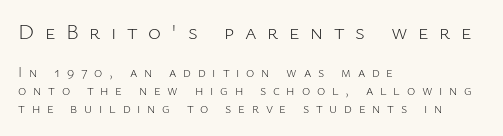
{"italic": "no", "bold": "no", "underline": "no", "align": "left", "line_spacing": "normal", "line_spacing_ratio": 1.28, "letter_spacing": "wide", "letter_spacing_em": 0.48, "larger_block": "first", "size_ratio": 1.57, "glyph_px": 22}
